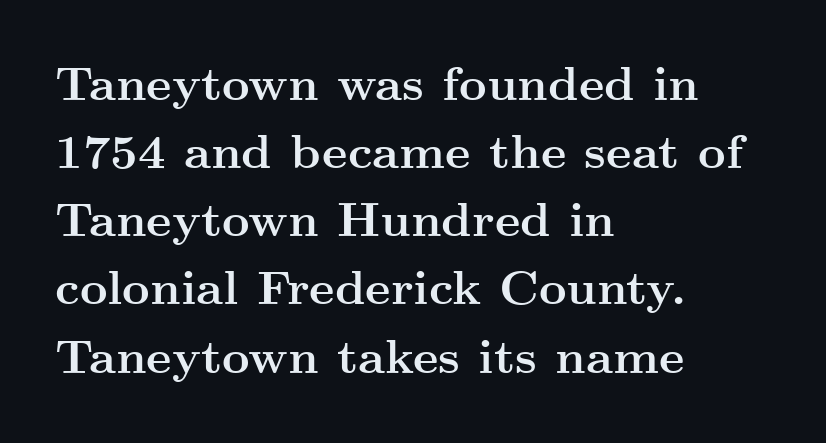
{"serif": "yes", "italic": "no", "bold": "yes", "weight": "semibold", "width": "wide", "stroke_contrast": "medium", "x_height": "small", "monospaced": "no", "underline": "no", "align": "left", "line_spacing": "normal", "line_spacing_ratio": 1.42, "letter_spacing": "normal", "letter_spacing_em": 0.0, "glyph_px": 48}
